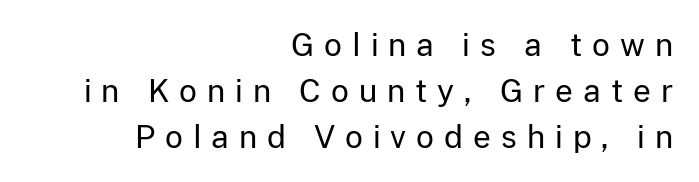
{"serif": "no", "italic": "no", "bold": "no", "weight": "regular", "width": "normal", "stroke_contrast": "low", "x_height": "medium", "monospaced": "no", "underline": "no", "align": "right", "line_spacing": "normal", "line_spacing_ratio": 1.49, "letter_spacing": "wide", "letter_spacing_em": 0.32, "glyph_px": 31}
